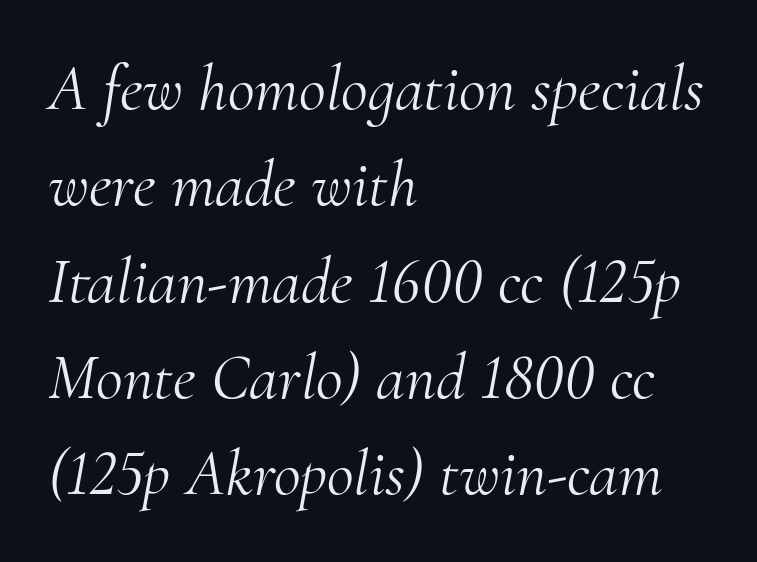
The image shows 66 px light serif type, italic (leaning right); set left-aligned, normal line spacing (1.46x), normal letter spacing, not underlined; medium stroke contrast and a small x-height.
